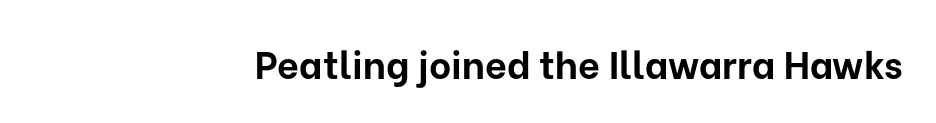
The image shows 38 px bold sans-serif type, upright; set right-aligned, normal letter spacing, not underlined; low stroke contrast and a medium x-height.
